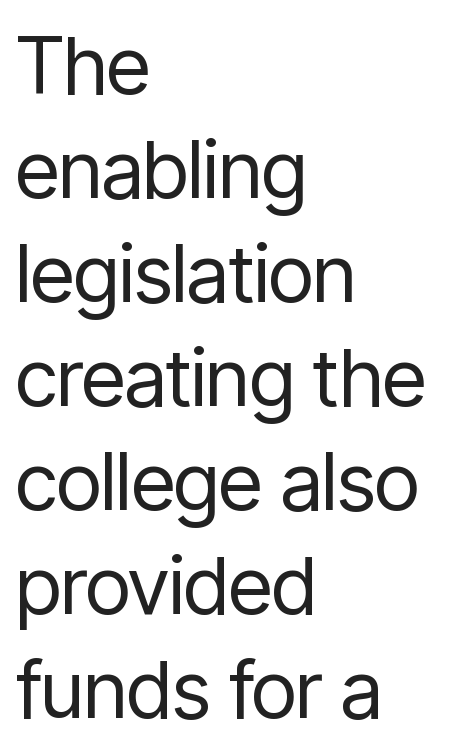
{"serif": "no", "italic": "no", "bold": "no", "weight": "regular", "width": "condensed", "stroke_contrast": "low", "x_height": "medium", "monospaced": "no", "underline": "no", "align": "left", "line_spacing": "normal", "line_spacing_ratio": 1.3, "letter_spacing": "normal", "letter_spacing_em": 0.0, "glyph_px": 80}
